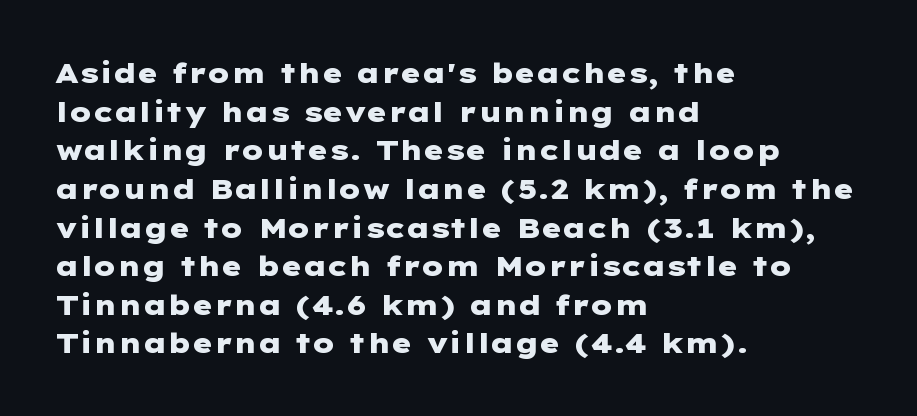
The image shows 28 px heavy, wide sans-serif type, upright; set left-aligned, normal line spacing (1.38x), normal letter spacing, not underlined; low stroke contrast and a medium x-height.
